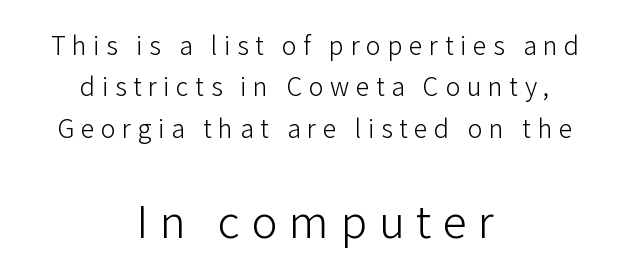
Unlike a traditional serif, this face leaves its strokes unadorned. The gaps between neighbouring characters are conspicuously large. The more generous point size was reserved for the lower chunk. Normally led — the rows are evenly, conventionally spaced. Note the varied advance widths — an 'i' is clearly narrower than an 'm'. Tall strokes in this sample are plumb rather than angled.
